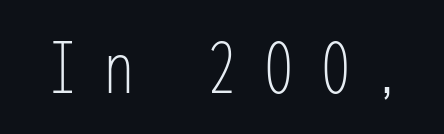
The image shows 74 px light, condensed sans-serif type, upright; set unusually wide letter spacing (+0.32 em), not underlined; low stroke contrast and a medium x-height.
